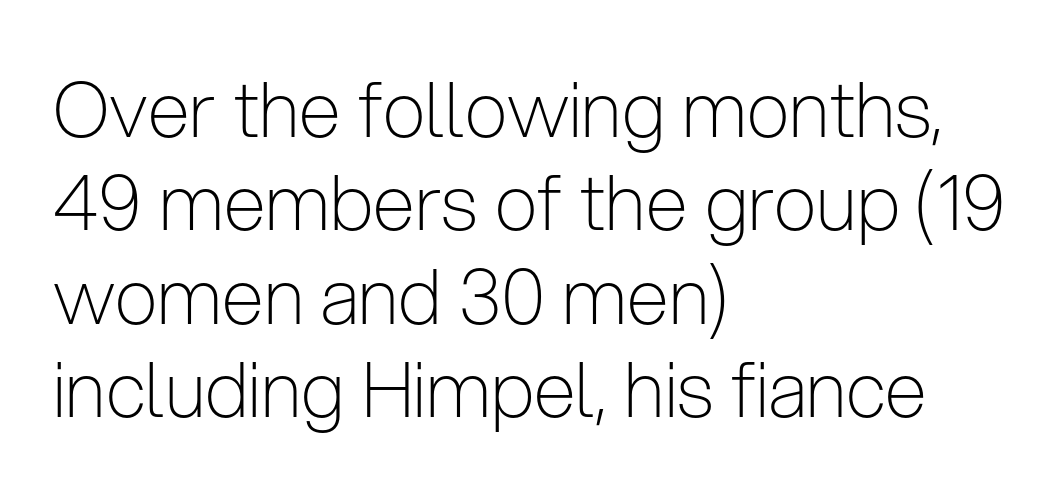
{"serif": "no", "italic": "no", "bold": "no", "weight": "light", "width": "condensed", "stroke_contrast": "low", "x_height": "medium", "monospaced": "no", "underline": "no", "align": "left", "line_spacing_ratio": 1.23, "letter_spacing": "normal", "letter_spacing_em": 0.0, "glyph_px": 76}
